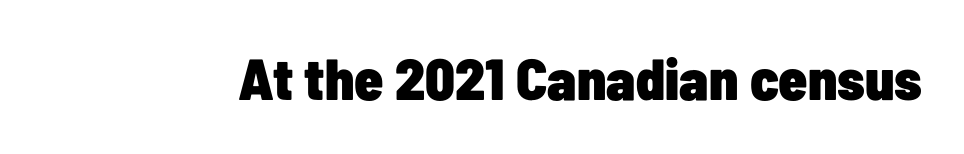
{"serif": "no", "italic": "no", "bold": "yes", "weight": "heavy", "width": "condensed", "stroke_contrast": "low", "x_height": "medium", "monospaced": "no", "underline": "no", "letter_spacing": "normal", "letter_spacing_em": 0.0, "glyph_px": 58}
